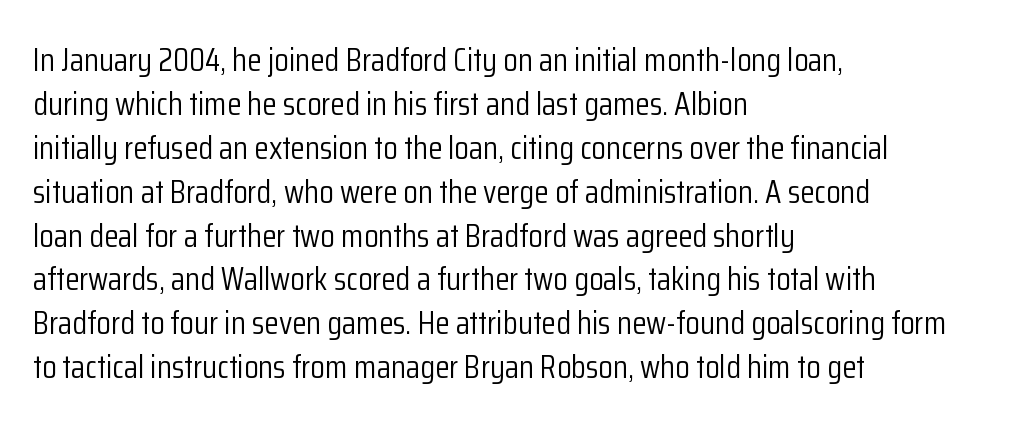
The image shows 33 px light, condensed sans-serif type, upright; set left-aligned, normal line spacing (1.33x), normal letter spacing, not underlined; low stroke contrast and a medium x-height.
